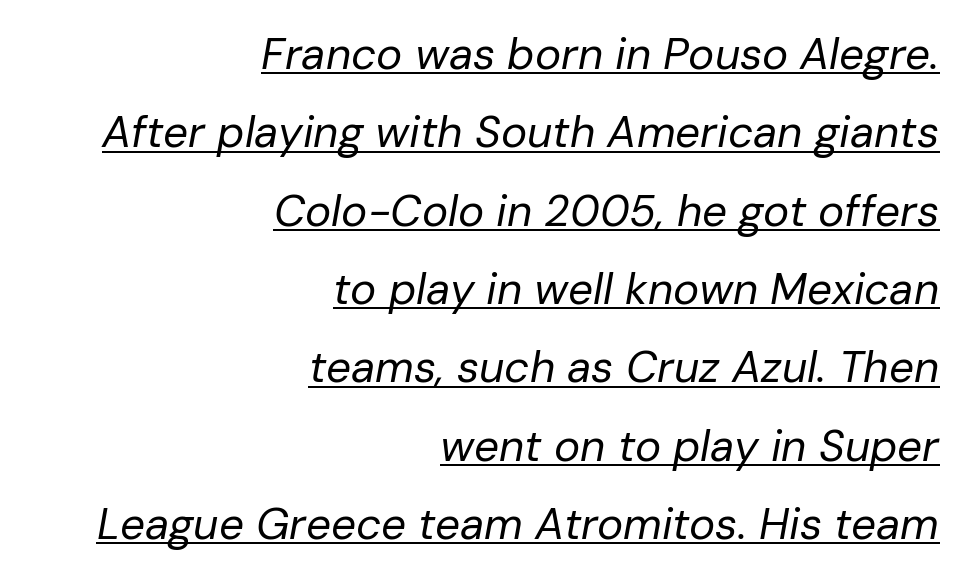
An italicized treatment has been applied to the whole sample. Tracking here is standard; glyphs follow each other at the usual distance. Line endings align vertically; line beginnings do not. Heft: none added — not bold. The passage shown is typed in a proportional face where columns would drift.
